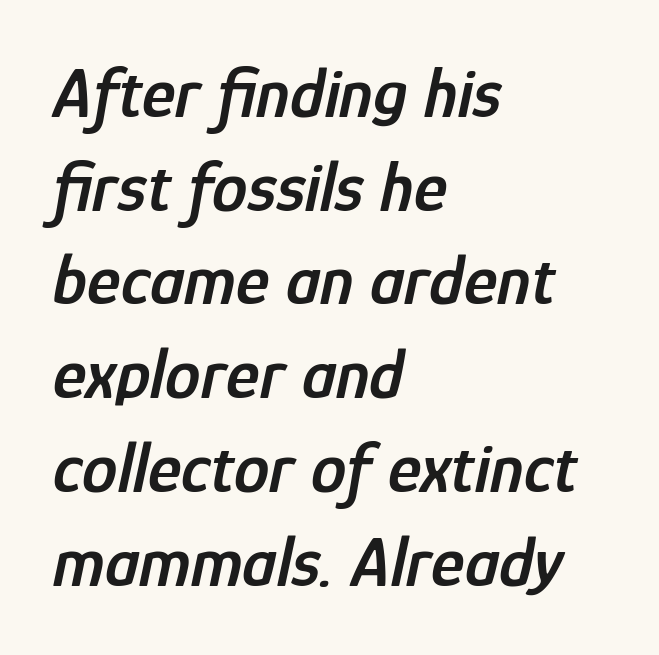
{"italic": "yes", "lean": "right", "slant_degrees": 12, "bold": "semi", "weight": "semibold", "width": "condensed", "stroke_contrast": "low", "x_height": "medium", "monospaced": "no", "underline": "no", "align": "left", "line_spacing": "normal", "line_spacing_ratio": 1.32, "letter_spacing": "normal", "letter_spacing_em": 0.0, "glyph_px": 71}
